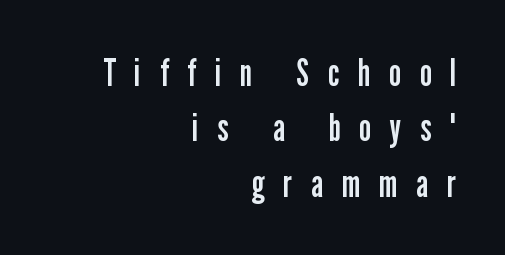
The image shows 38 px regular-weight, condensed sans-serif type, upright; set right-aligned, normal line spacing (1.46x), unusually wide letter spacing (+0.5 em), not underlined; low stroke contrast and a medium x-height.
